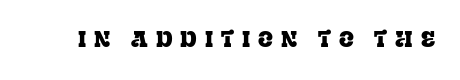
Q: Is the text italic (slanted)? A: No, it is upright.
Q: Is the text underlined? A: No.
Q: Is the spacing between letters normal or unusually wide? A: Unusually wide.
